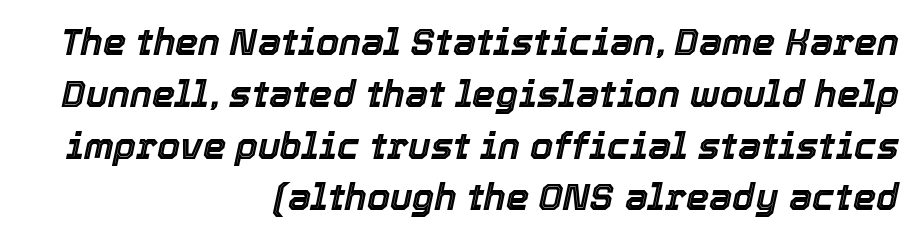
There's an unmistakable incline to the writing here. Rows of type keep a routine distance in the vertical direction. Proportional: the letters do not fall into vertical columns. The glyphs are unaccompanied by any horizontal stroke below them. Letter spacing: default. Layout note: lines flush right.
